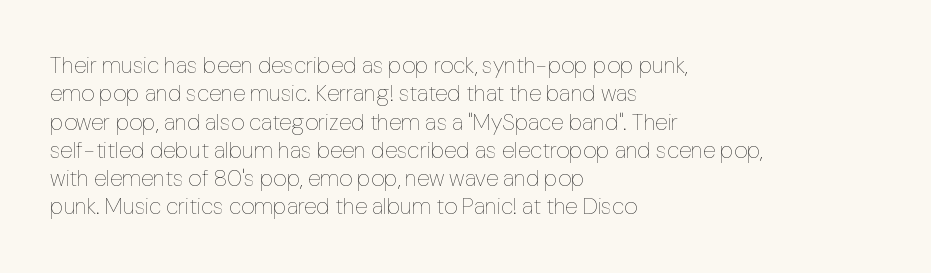
Q: Is the text bold? A: No.
Q: Is the text italic (slanted)? A: No, it is upright.
Q: Is the text underlined? A: No.
Q: How is the paragraph aligned? A: Left-aligned.
Q: Is the spacing between letters normal or unusually wide? A: Normal.
